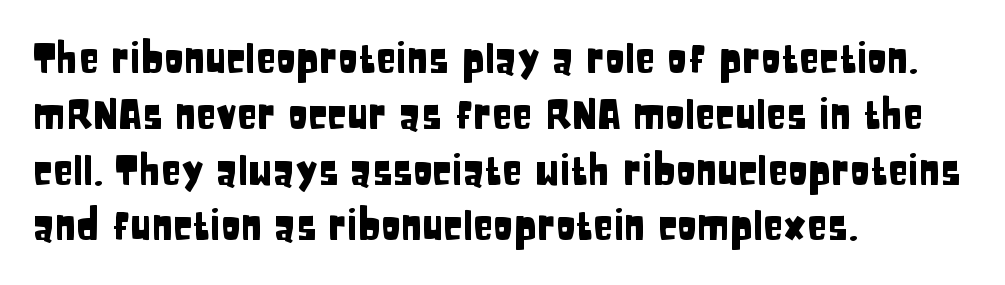
{"serif": "no", "italic": "no", "width": "condensed", "stroke_contrast": "low", "x_height": "large", "monospaced": "no", "underline": "no", "align": "left", "line_spacing": "normal", "line_spacing_ratio": 1.36, "letter_spacing": "normal", "letter_spacing_em": 0.0, "glyph_px": 41}
